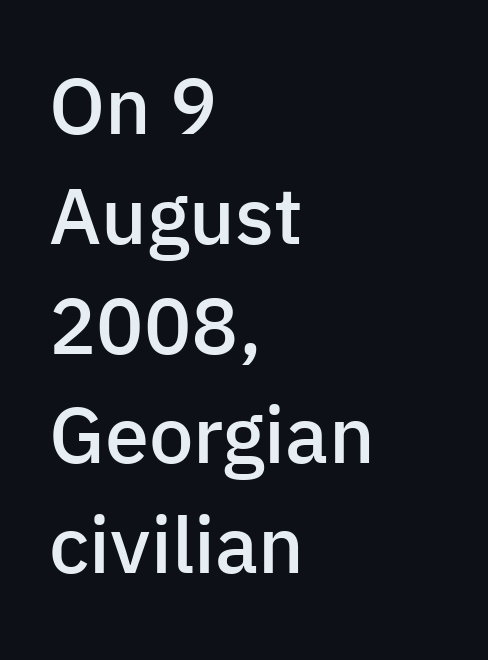
{"serif": "no", "italic": "no", "bold": "semi", "weight": "semibold", "width": "normal", "stroke_contrast": "low", "x_height": "medium", "monospaced": "no", "underline": "no", "align": "left", "line_spacing": "normal", "line_spacing_ratio": 1.39, "letter_spacing": "normal", "letter_spacing_em": 0.0, "glyph_px": 79}
